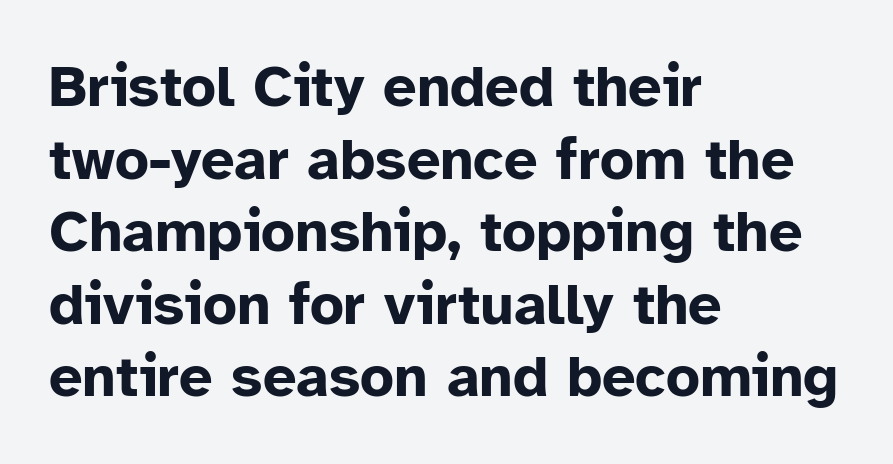
{"serif": "no", "italic": "no", "bold": "yes", "weight": "bold", "width": "normal", "stroke_contrast": "low", "x_height": "medium", "monospaced": "no", "underline": "no", "align": "left", "line_spacing_ratio": 1.23, "letter_spacing": "normal", "letter_spacing_em": 0.0, "glyph_px": 59}
